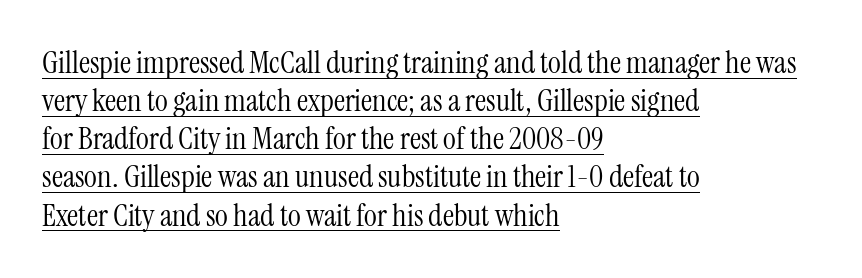
Italic: no, the glyphs are upright roman. Line beginnings align vertically; line endings do not. Think standard paragraph weight, or any step lighter than that. Tracking here is standard; glyphs follow each other at the usual distance. These lines are composed in type with serifs.
